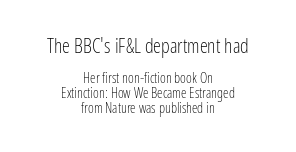
Q: Is the text bold? A: No.
Q: Is the text italic (slanted)? A: No, it is upright.
Q: Is the text underlined? A: No.
Q: How is the paragraph aligned? A: Centered.
Q: Is the spacing between letters normal or unusually wide? A: Normal.
Q: Is the spacing between lines tight, normal or loose? A: Tight.
Q: Which block of text is set in a larger size, the first (top) or the second (bottom)? A: The first (top) one.
